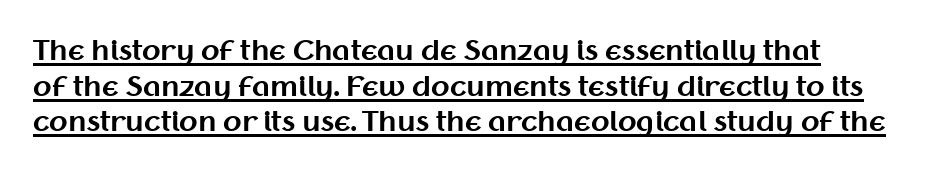
The image shows 27 px bold type, upright; set left-aligned, normal line spacing (1.32x), normal letter spacing, underlined.
